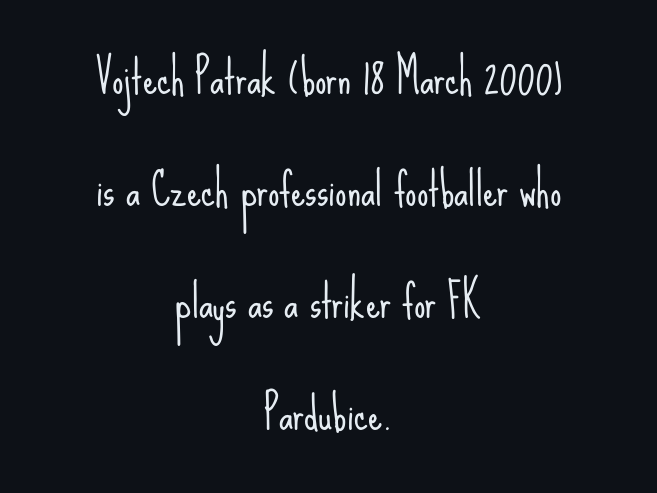
The image shows 45 px light, condensed sans-serif type, upright; set centered, loose line spacing (2.49x), normal letter spacing, not underlined; low stroke contrast and a small x-height.
